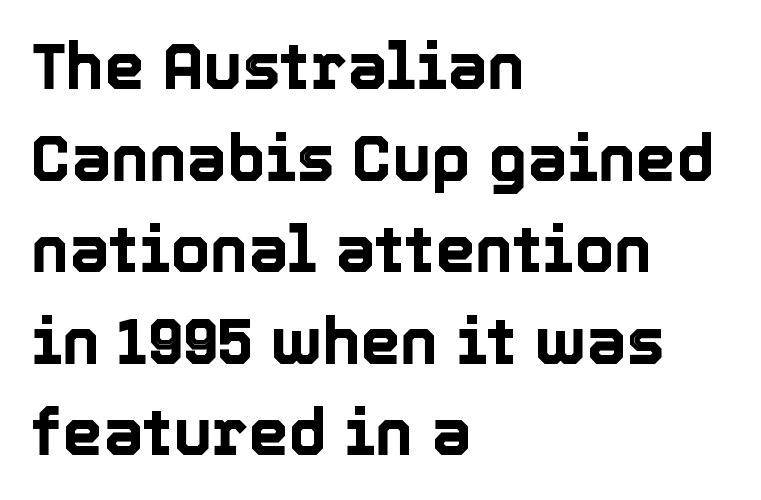
The image shows 64 px text type, upright; set left-aligned, normal line spacing (1.43x), normal letter spacing, not underlined; a medium x-height.
